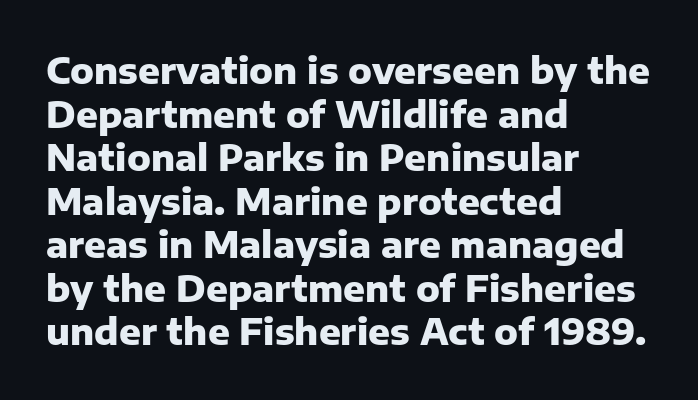
The typeface chosen for these lines omits serifs. Do the characters align in a grid? No, the font is proportional. Bare-footed words on every line. The letters are bold, with thick, heavy strokes.
